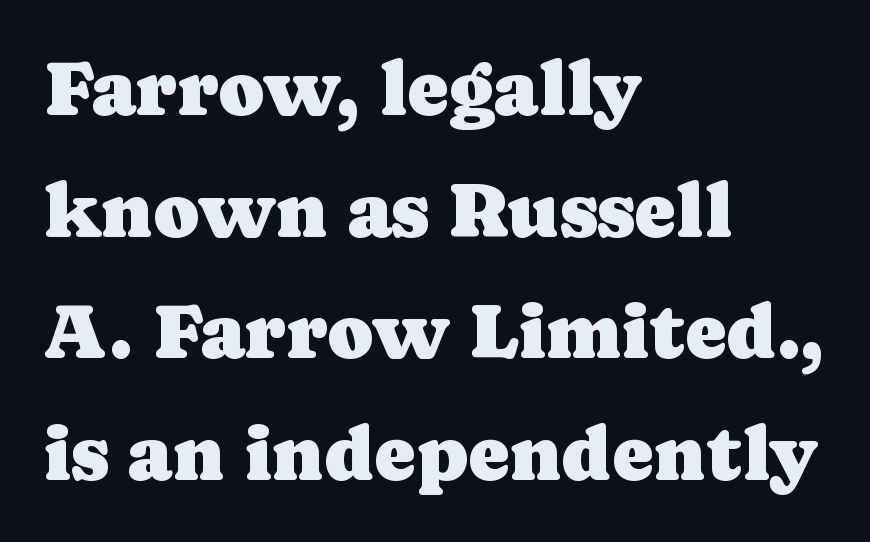
{"serif": "yes", "italic": "no", "width": "normal", "stroke_contrast": "low", "x_height": "medium", "monospaced": "no", "underline": "no", "align": "left", "line_spacing": "normal", "line_spacing_ratio": 1.56, "letter_spacing": "normal", "letter_spacing_em": 0.0, "glyph_px": 78}
